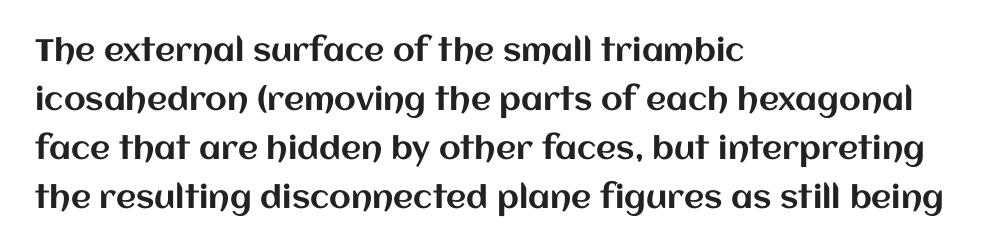
Q: Is the text italic (slanted)? A: No, it is upright.
Q: Is the text underlined? A: No.
Q: How is the paragraph aligned? A: Left-aligned.
Q: Is the spacing between letters normal or unusually wide? A: Normal.
Q: Is the spacing between lines tight, normal or loose? A: Normal.
Q: Width (condensed, normal, or wide)? A: Normal.
Q: Stroke contrast? A: Medium.
Q: x-height? A: Large.
Q: Monospaced? A: No.
